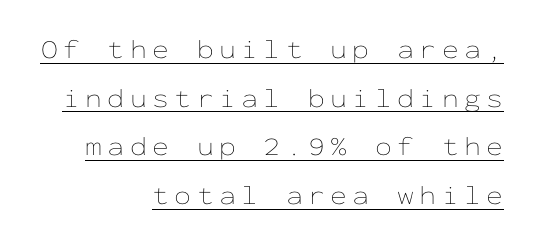
The strokes are not fattened; the text isn't bold. Spacing between characters has been opened up far beyond the box default. Every stem runs plumb, perpendicular to the baseline. Does the copy run flush right? Yes — the right margin is perfectly even. Each line of the rendering has a horizontal stroke beneath the glyphs.
